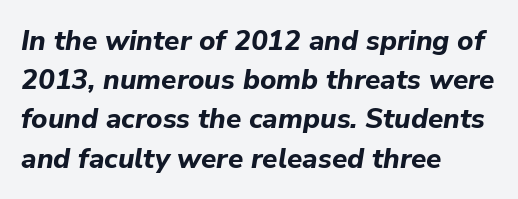
Only glyphs here, with clear space below each row. Set as a true bold cut, around the 700 mark. Is the letter spacing exaggerated? No — it looks like the ordinary default. The axis of the letterforms is tilted away from vertical. Horizontal alignment here is leftward, the default for most running prose.
